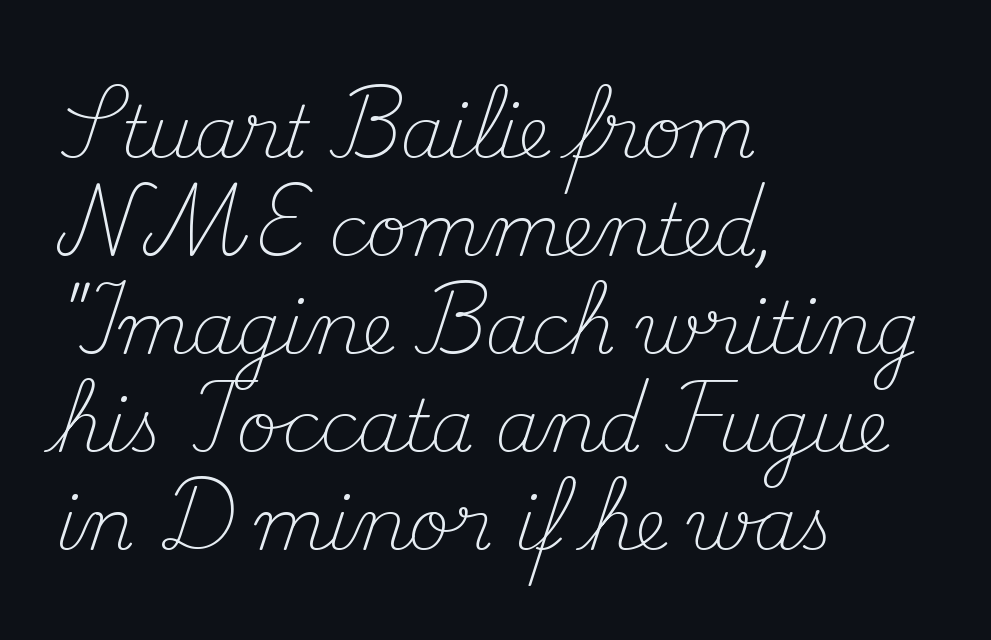
Honestly, the row spacing looks completely unremarkable. Between one letter and the next there's only the usual sliver of space. This sample is left-justified, so line endings fall wherever the words run out. The strokes are not fattened; the text isn't bold. This sample has the flowing, uneven cadence of proportional lettering.
